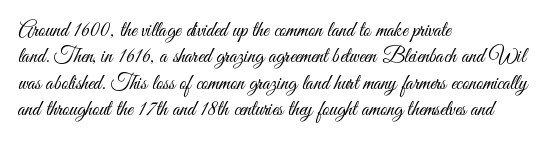
Q: Is the text bold? A: No.
Q: Is the text italic (slanted)? A: Yes.
Q: Is the text underlined? A: No.
Q: How is the paragraph aligned? A: Left-aligned.
Q: Is the spacing between letters normal or unusually wide? A: Normal.
Q: Is the spacing between lines tight, normal or loose? A: Normal.
